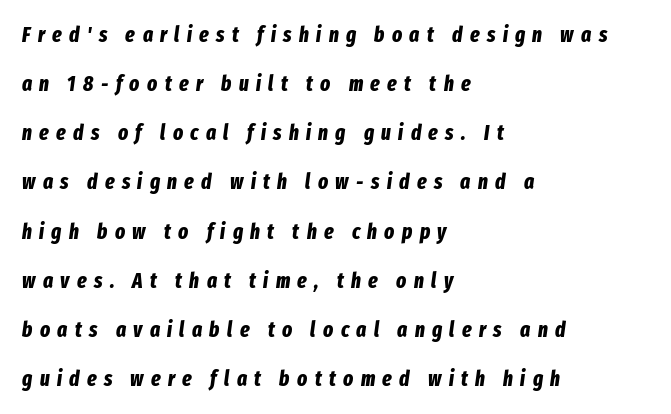
The image shows 21 px bold type, italic (leaning right); set left-aligned, loose line spacing (2.34x), unusually wide letter spacing (+0.35 em), not underlined.
